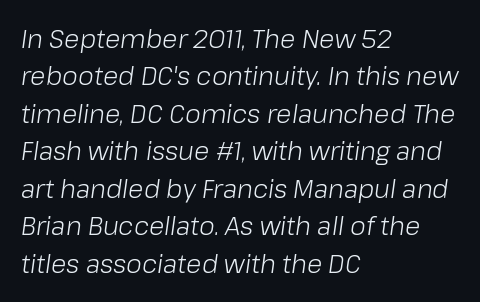
{"italic": "yes", "lean": "right", "slant_degrees": 8, "bold": "no", "underline": "no", "align": "left", "line_spacing": "normal", "line_spacing_ratio": 1.5, "letter_spacing": "normal", "letter_spacing_em": 0.0, "glyph_px": 25}
